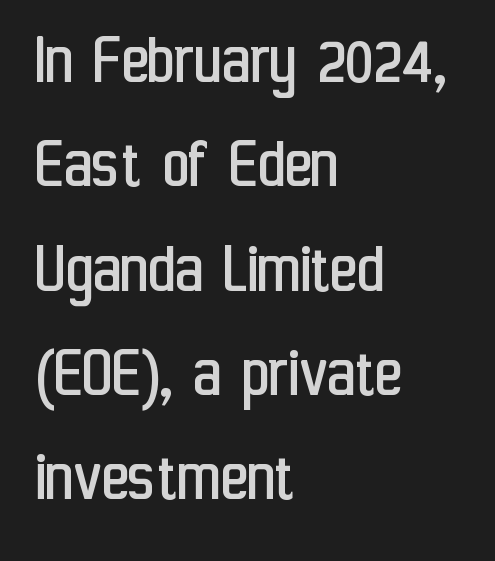
No extra tracking has been applied to these lines. These lines are rendered in a variable-pitch font. Line spacing here is normal. Serifs: no, the terminals of the letterforms are clean. Is the stroke heavy? The answer is a plain regular-or-lighter. The paragraph has a hard left edge and a soft right edge.
